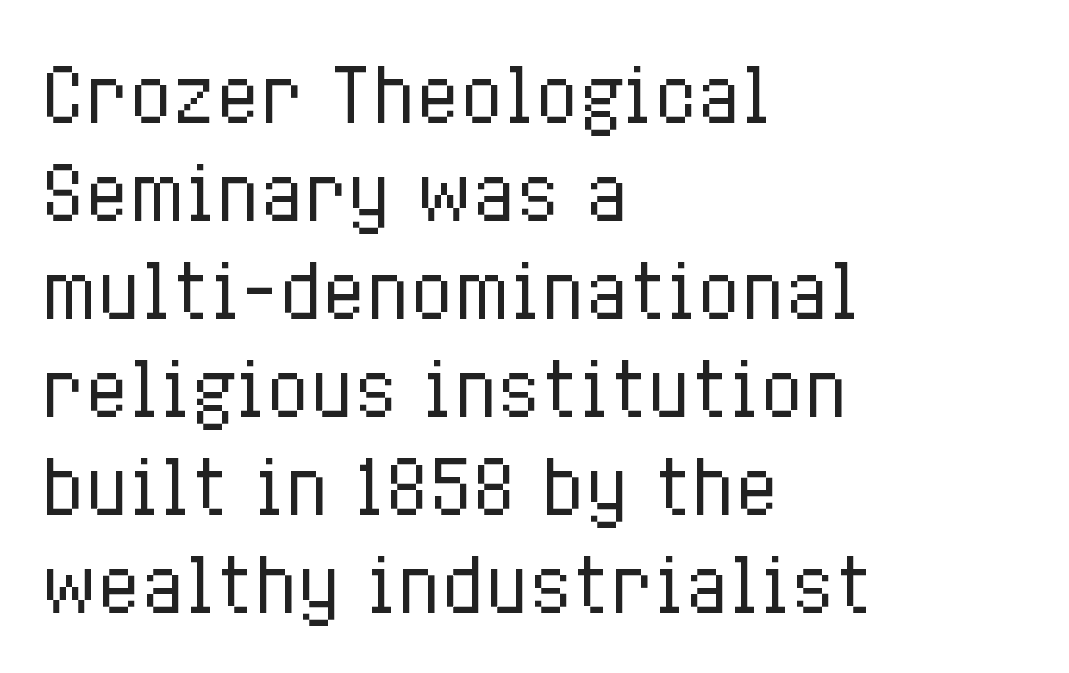
The block of text has a typical density, with ordinary space between rows. Ascenders rise straight up at ninety degrees. Does the copy run flush right? No — it runs flush left. The strokes carry an ordinary text weight at most.
